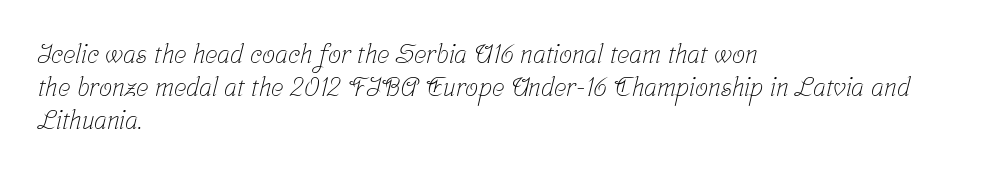
Q: Is the text bold? A: No.
Q: Is the text underlined? A: No.
Q: How is the paragraph aligned? A: Left-aligned.
Q: Is the spacing between letters normal or unusually wide? A: Normal.
Q: Is the spacing between lines tight, normal or loose? A: Normal.
